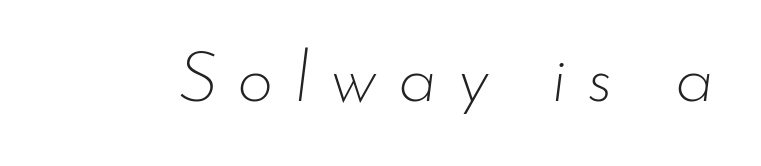
Varying glyph widths throughout — classic text-font behaviour. The font is comparable to plain body text, perhaps lighter. The passage shown leans; its letterforms are oblique. Display-style spreading of the glyphs; the letterfit is very open.
